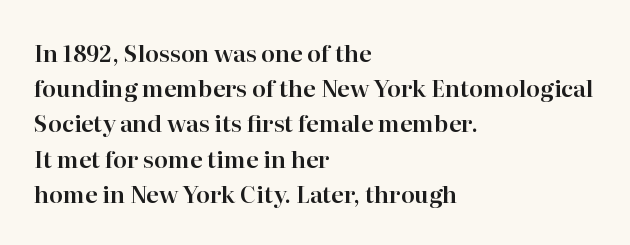
The designer left line spacing at the default. The face used here is rendered with its standard letterfit. The letters stand upright; this is a roman face. The rag falls on the right side of this text block. The words here are not underlined.
